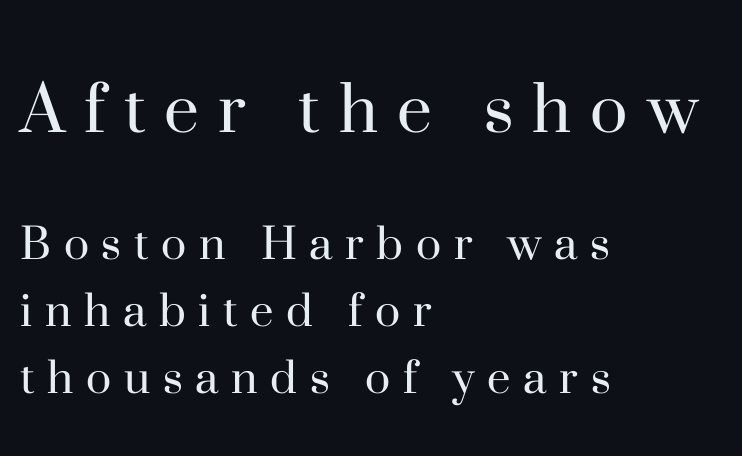
The image shows 79 px regular-weight serif type, upright; set left-aligned, normal line spacing (1.27x), unusually wide letter spacing (+0.24 em), not underlined; the first (top) block is 1.49x larger; high stroke contrast and a small x-height.
